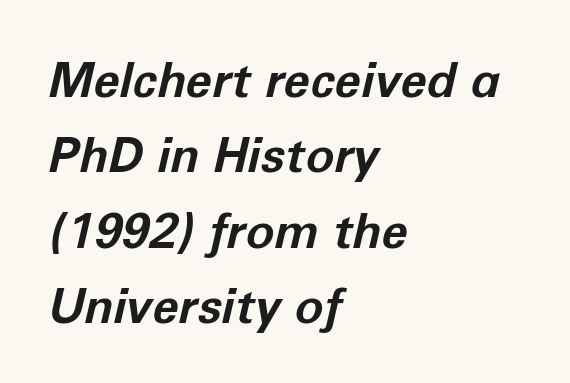
{"italic": "yes", "lean": "right", "slant_degrees": 12, "bold": "yes", "weight": "bold", "width": "normal", "stroke_contrast": "low", "x_height": "medium", "monospaced": "no", "underline": "no", "align": "left", "line_spacing": "normal", "line_spacing_ratio": 1.57, "letter_spacing": "normal", "letter_spacing_em": 0.0, "glyph_px": 48}
